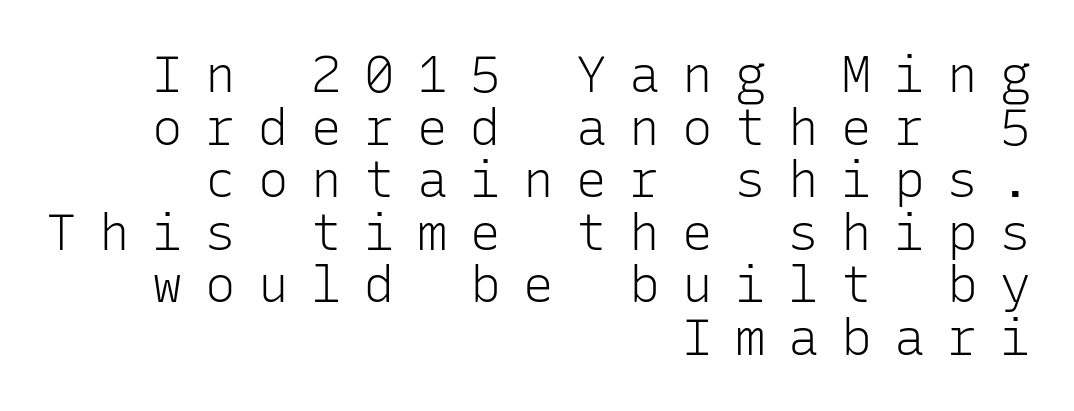
The image shows 51 px light sans-serif type, upright, monospaced; set right-aligned, tight line spacing (1.03x), unusually wide letter spacing (+0.44 em), not underlined; low stroke contrast and a medium x-height.
